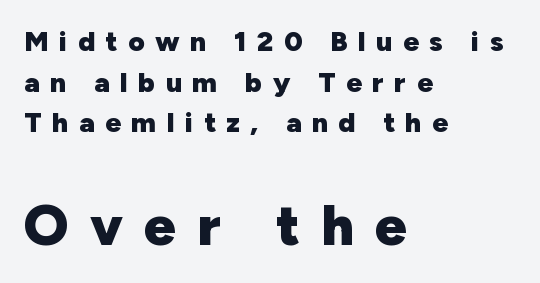
Q: Is the text bold? A: Yes.
Q: Is the text italic (slanted)? A: No, it is upright.
Q: Is the typeface a serif or a sans-serif typeface? A: Sans-serif.
Q: Is the text underlined? A: No.
Q: How is the paragraph aligned? A: Left-aligned.
Q: Is the spacing between letters normal or unusually wide? A: Unusually wide.
Q: Is the spacing between lines tight, normal or loose? A: Normal.
Q: Which block of text is set in a larger size, the first (top) or the second (bottom)? A: The second (bottom) one.
Q: Width (condensed, normal, or wide)? A: Normal.
Q: Stroke contrast? A: Low.
Q: x-height? A: Medium.
Q: Monospaced? A: No.
